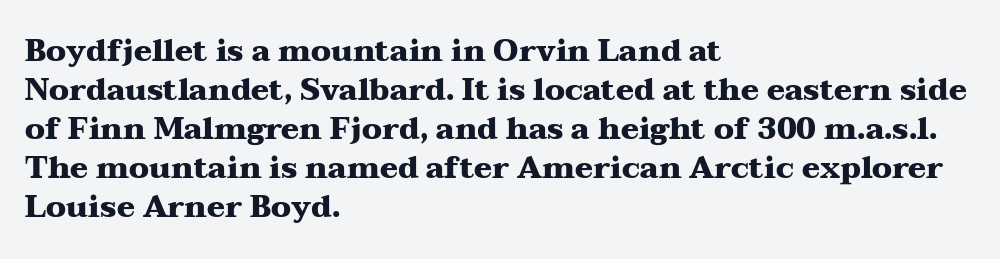
Caption: multi-line text, flush left, ragged right. Character widths vary here, with narrow letters taking less room than wide ones. The face used here is rendered with its standard letterfit. These words are printed bold, with thick strokes throughout. What's the leading like? Ordinary, nothing unusual. The string is rendered with underlining switched off.
